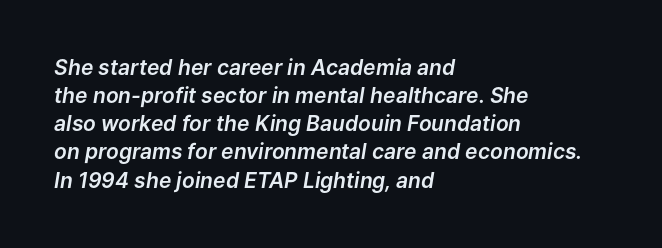
{"italic": "yes", "lean": "right", "slant_degrees": 9, "underline": "no", "align": "left", "line_spacing": "normal", "line_spacing_ratio": 1.34, "letter_spacing": "normal", "letter_spacing_em": 0.0, "glyph_px": 21}
